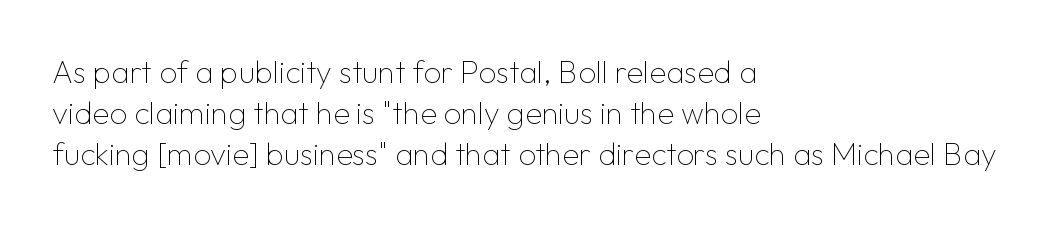
The image shows 31 px thin sans-serif type, upright; set left-aligned, normal line spacing (1.33x), normal letter spacing, not underlined; low stroke contrast and a medium x-height.
